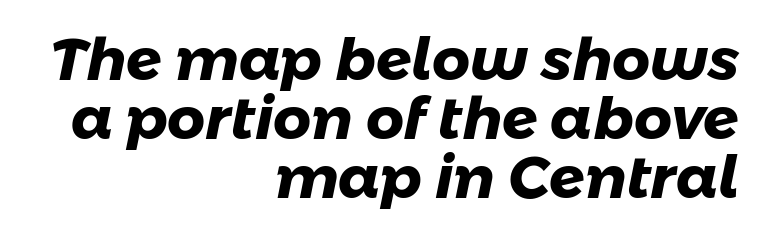
The image shows 59 px heavy sans-serif type; set right-aligned, tight line spacing (1.0x), normal letter spacing, not underlined; low stroke contrast and a medium x-height.
